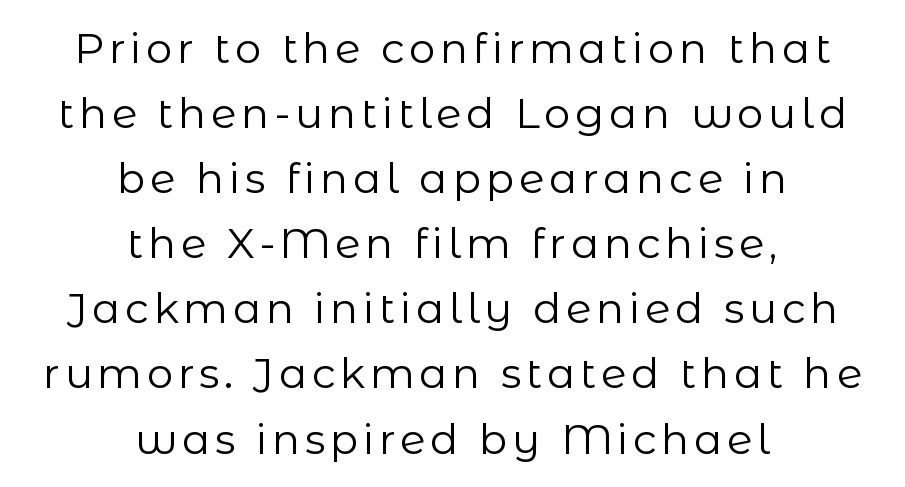
Has an underline been added? It has not. Do the characters align in a grid? No, the font is proportional. Regarding leading, the lines here are spaced in the standard way. The compositor balanced each line on the midline. Classification — sans serif. Every character sits straight up, as roman type does.
